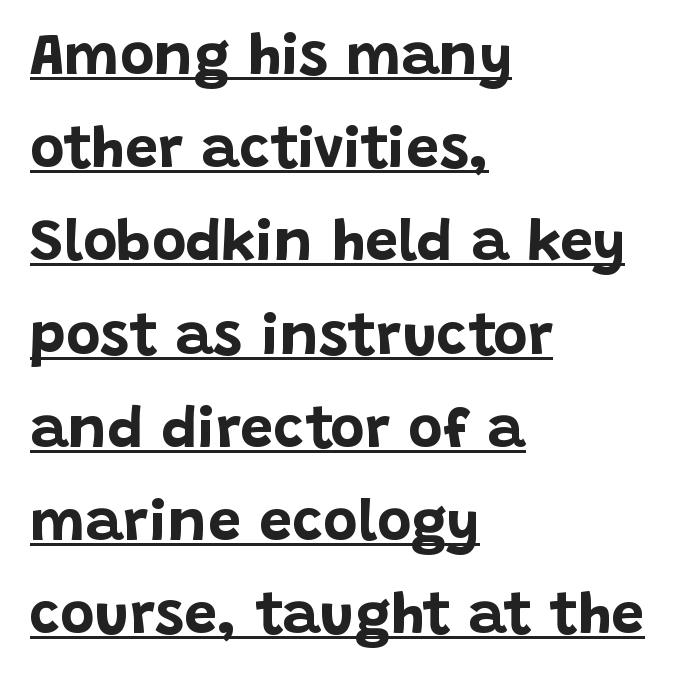
{"serif": "no", "italic": "no", "bold": "yes", "weight": "bold", "width": "normal", "stroke_contrast": "low", "x_height": "large", "monospaced": "no", "underline": "yes", "align": "left", "line_spacing": "normal", "line_spacing_ratio": 1.58, "letter_spacing": "normal", "letter_spacing_em": 0.0, "glyph_px": 59}
